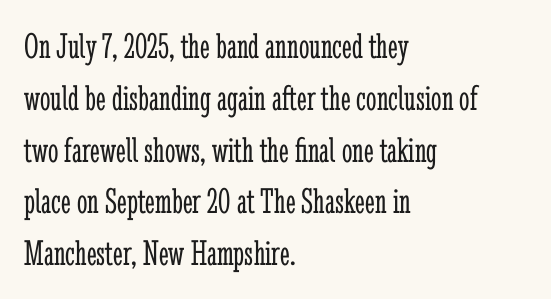
Look at the bottom of the vertical strokes: they flare into serifs here. Ink coverage per letter is moderate at most. The compositor pushed each line to the left boundary. The vertical gap from one line to the next is medium. The type is set solid horizontally, with unmodified tracking.
